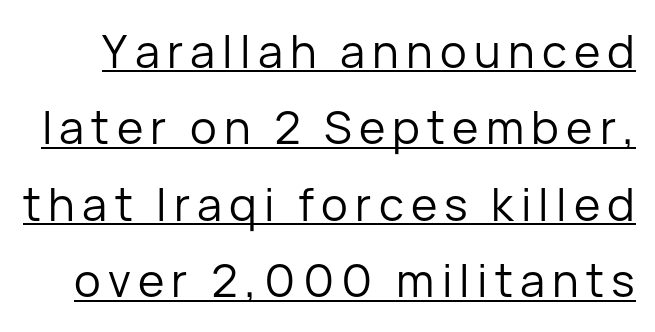
{"serif": "no", "italic": "no", "bold": "no", "weight": "regular", "width": "normal", "stroke_contrast": "low", "x_height": "medium", "monospaced": "no", "underline": "yes", "line_spacing": "normal", "line_spacing_ratio": 1.7, "glyph_px": 45}
